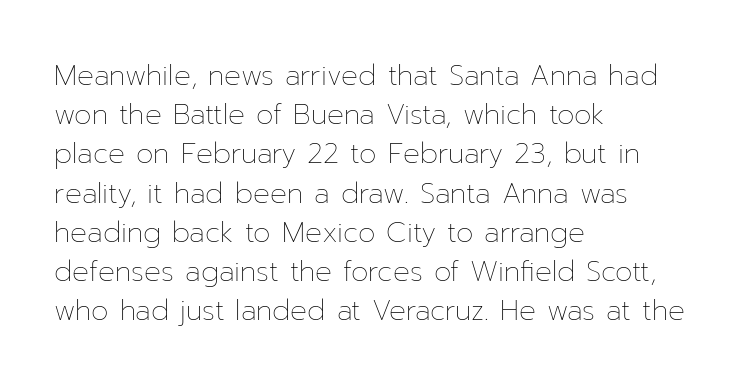
{"italic": "no", "bold": "no", "weight": "thin", "width": "normal", "stroke_contrast": "low", "x_height": "medium", "monospaced": "no", "underline": "no", "align": "left", "line_spacing": "normal", "line_spacing_ratio": 1.4, "letter_spacing": "normal", "letter_spacing_em": 0.0, "glyph_px": 28}
